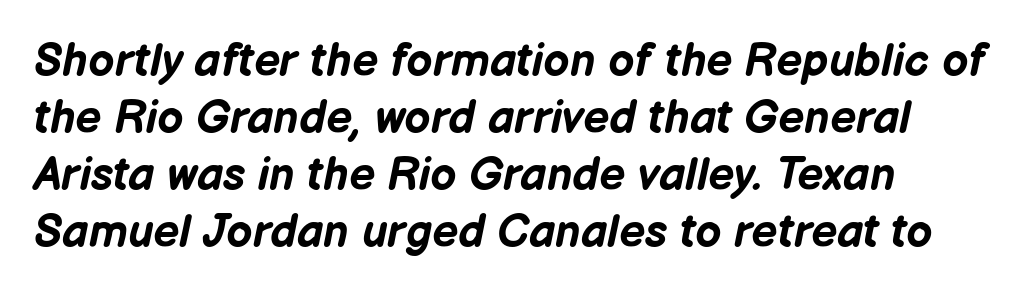
The image shows 46 px bold type, italic (leaning right); set left-aligned, line spacing 1.24x, normal letter spacing, not underlined; low stroke contrast and a medium x-height.
